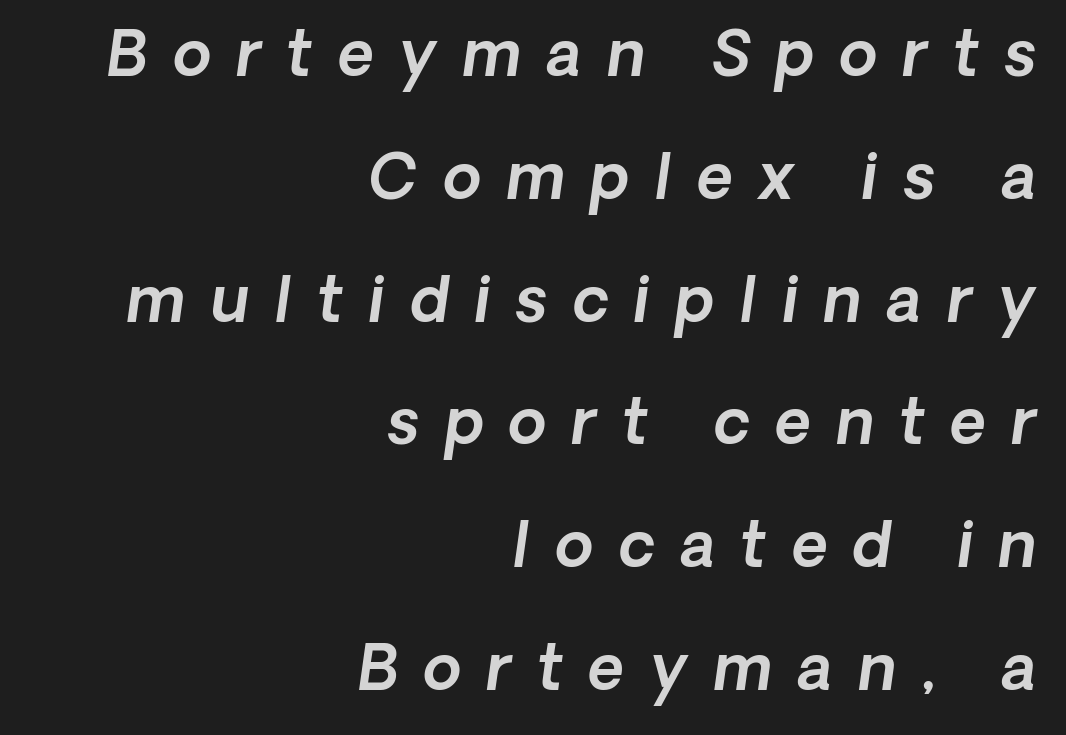
Here the designer chose a conventional face with non-uniform glyph widths. The lines are spread far apart with generous leading. The gaps between neighbouring characters are conspicuously large. Unmarked baselines from the first word to the last. The rendering shows plain stroke endings on the letterforms — a sans-serif design. If you drew a ruler down the right edge, every line would touch it.
